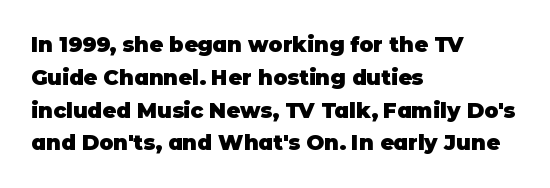
The image shows 21 px bold type, upright; set left-aligned, normal line spacing (1.56x), normal letter spacing, not underlined.
